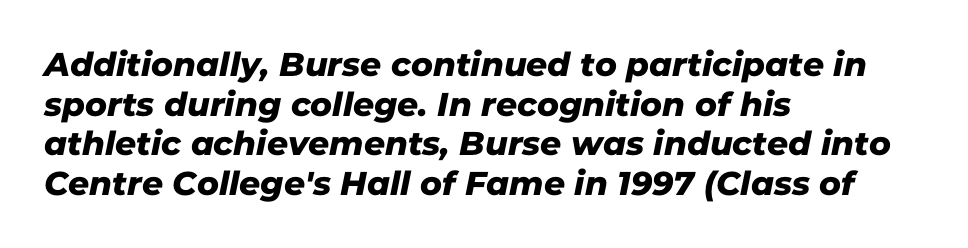
This sample has the flowing, uneven cadence of proportional lettering. Serif or sans? Sans — the stroke terminals are bare. Glance below the letters and you will spot only blank space. Is the letter spacing exaggerated? No — it looks like the ordinary default.
